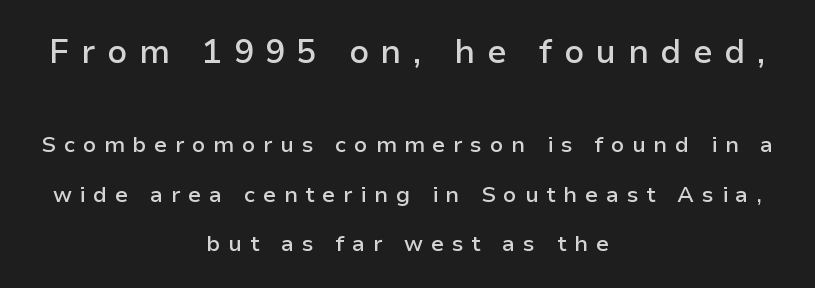
The image shows 33 px semibold sans-serif type, upright; set centered, loose line spacing (2.24x), unusually wide letter spacing (+0.35 em), not underlined; the first (top) block is 1.5x larger; low stroke contrast and a medium x-height.
